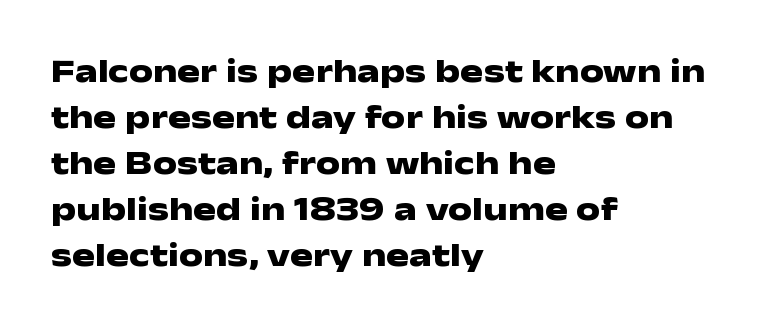
Line spacing here is normal. A typesetter would label this face a sans. A classic flush-left, rag-right setting is used for this passage. Check the space under the baseline: it is left empty. Compared with an ordinary text face, these strokes are far heavier — a full bold. Every character sits straight up, as roman type does.
